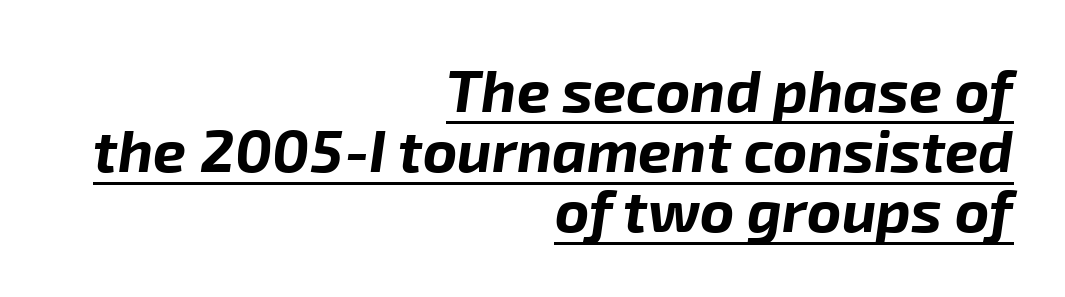
Q: Is the text bold? A: Yes.
Q: Is the text italic (slanted)? A: Yes, it leans right by about 8 degrees.
Q: Is the text underlined? A: Yes.
Q: How is the paragraph aligned? A: Right-aligned.
Q: Is the spacing between letters normal or unusually wide? A: Normal.
Q: Is the spacing between lines tight, normal or loose? A: Tight.
Q: Width (condensed, normal, or wide)? A: Normal.
Q: Stroke contrast? A: Low.
Q: x-height? A: Medium.
Q: Monospaced? A: No.
